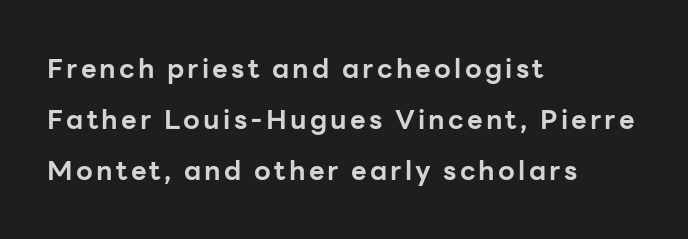
The image shows 27 px bold type, upright; set left-aligned, line spacing 1.88x, not underlined.
